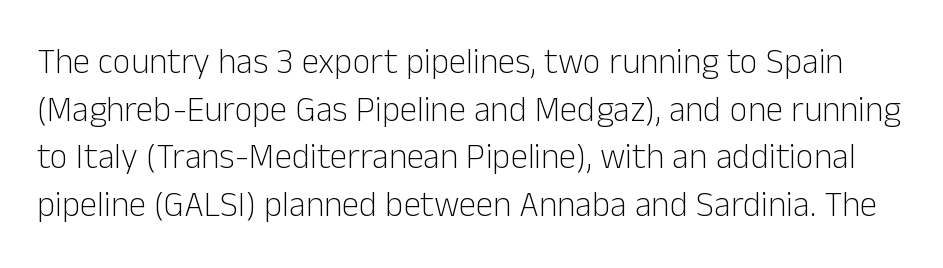
The space beneath each line is pristine and unruled. Words appear dense and cohesive because spacing is normal. Weight: not bold — regular or lighter. The passage shown is typed in a proportional face where columns would drift. Look at the bottom of the vertical strokes: they stop flat, with no serifs. Reading down the column, the eye jumps a familiar distance to each next line.
